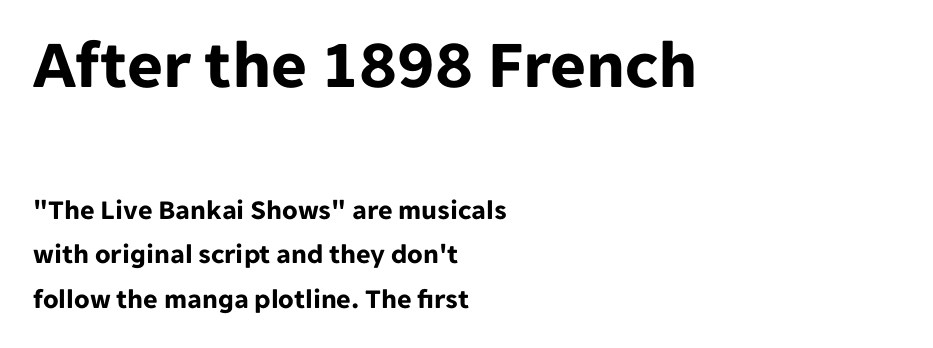
{"serif": "no", "italic": "no", "bold": "yes", "weight": "bold", "width": "normal", "stroke_contrast": "low", "x_height": "medium", "monospaced": "no", "underline": "no", "align": "left", "line_spacing": "normal", "line_spacing_ratio": 1.58, "letter_spacing": "normal", "letter_spacing_em": 0.0, "larger_block": "first", "size_ratio": 2.46, "glyph_px": 69}
